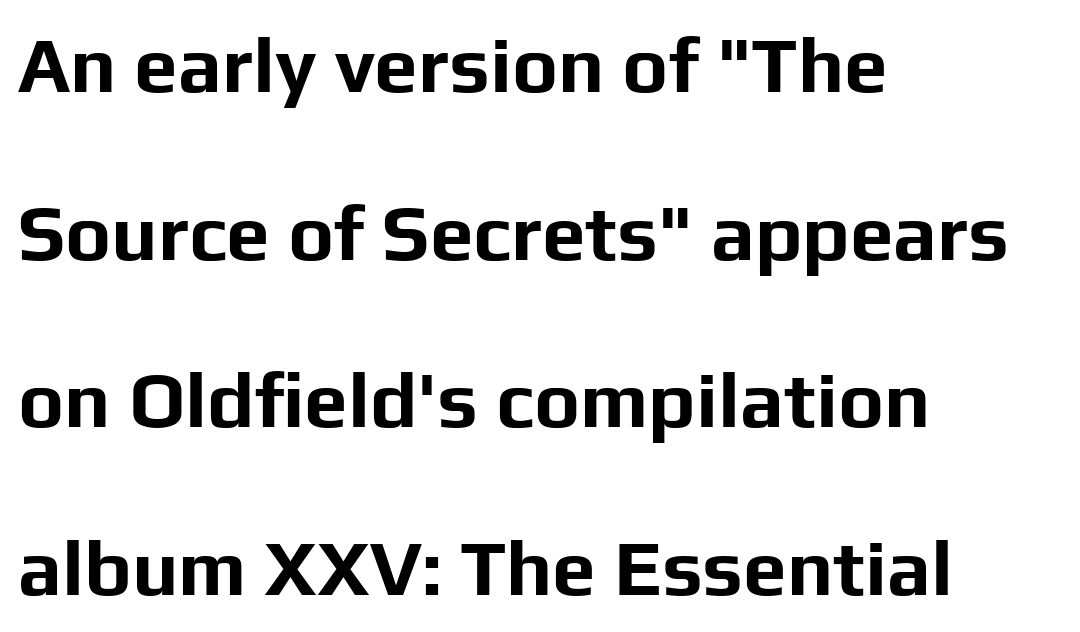
Nope, not italic — everything's standing straight. Regarding serifs, this sample does without them. Whoever set this chose breathing room over compactness in the vertical rhythm. The text block is weighted toward the left margin, trailing off unevenly rightward. Glyph-to-glyph distance matches everyday printed text.
